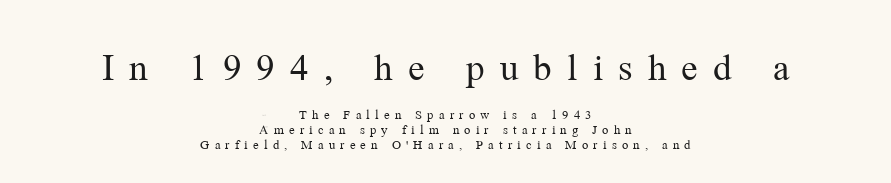
The image shows 41 px regular-weight serif type, upright; set centered, tight line spacing (1.06x), unusually wide letter spacing (+0.37 em), not underlined; the first (top) block is 2.93x larger; medium stroke contrast and a medium x-height.
